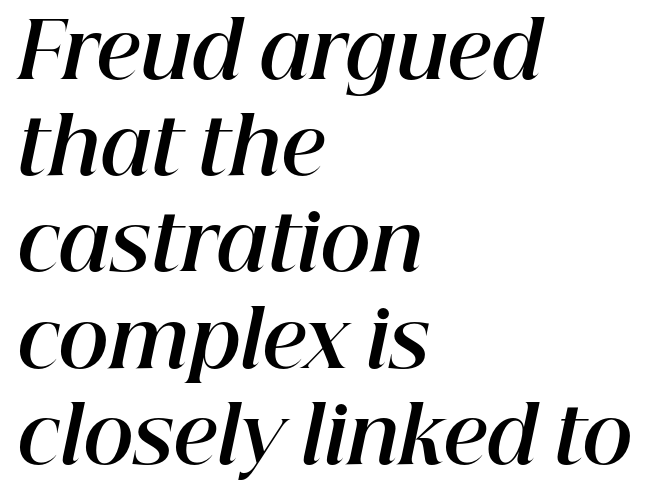
{"italic": "yes", "lean": "right", "slant_degrees": 12, "bold": "yes", "weight": "bold", "width": "normal", "stroke_contrast": "high", "x_height": "medium", "monospaced": "no", "underline": "no", "align": "left", "line_spacing": "normal", "line_spacing_ratio": 1.25, "letter_spacing": "normal", "letter_spacing_em": 0.0, "glyph_px": 77}
